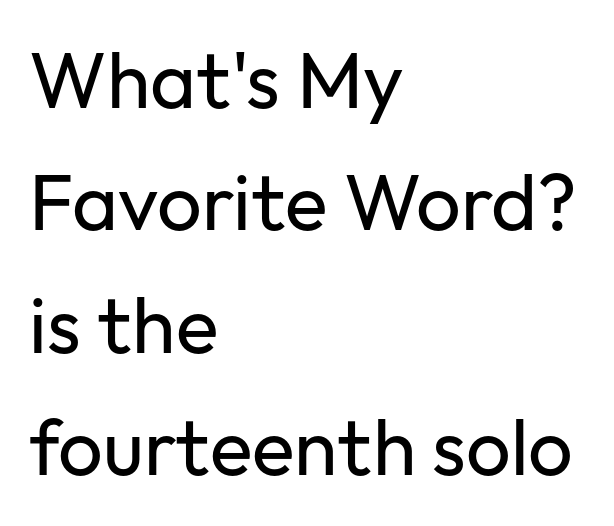
Q: Is the text bold? A: No.
Q: Is the text italic (slanted)? A: No, it is upright.
Q: Is the typeface a serif or a sans-serif typeface? A: Sans-serif.
Q: Is the text underlined? A: No.
Q: How is the paragraph aligned? A: Left-aligned.
Q: Is the spacing between letters normal or unusually wide? A: Normal.
Q: Is the spacing between lines tight, normal or loose? A: Normal.
Q: Width (condensed, normal, or wide)? A: Normal.
Q: Stroke contrast? A: Low.
Q: x-height? A: Medium.
Q: Monospaced? A: No.
